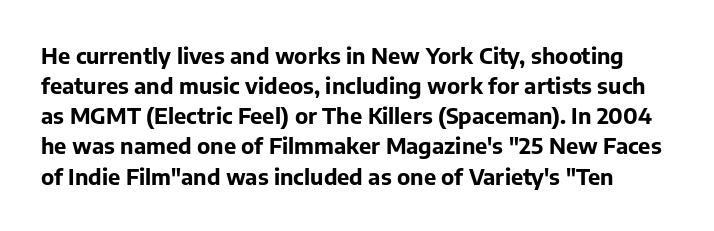
The line-height multiplier appears to be the usual default. A full-strength bold gives these letters their thick strokes. The gaps between neighbouring characters are ordinary and unremarkable. This is the regular roman posture of the typeface.
